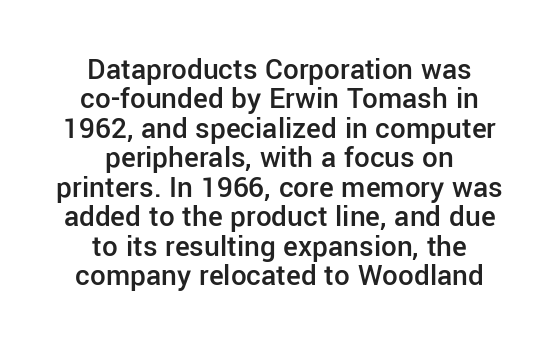
The image shows 31 px semibold sans-serif type, upright; set centered, tight line spacing (0.95x), normal letter spacing, not underlined; low stroke contrast and a medium x-height.
